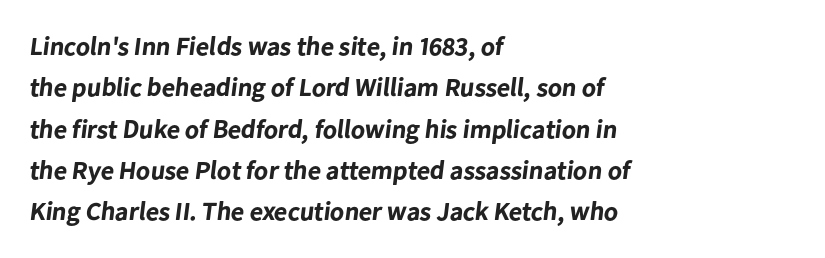
The image shows 26 px bold type; set left-aligned, normal line spacing (1.59x), normal letter spacing, not underlined.
